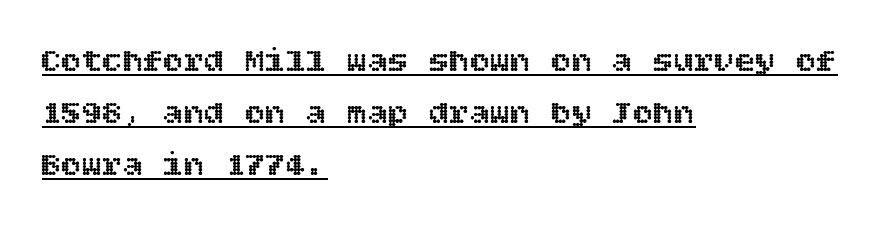
The lines in this sample share a left origin and differ only in where they stop. The face used here is rendered with its standard letterfit. Regarding leading, the lines here are spaced in the standard way. Every word sits above its own underline. Nope, not italic — everything's standing straight.
